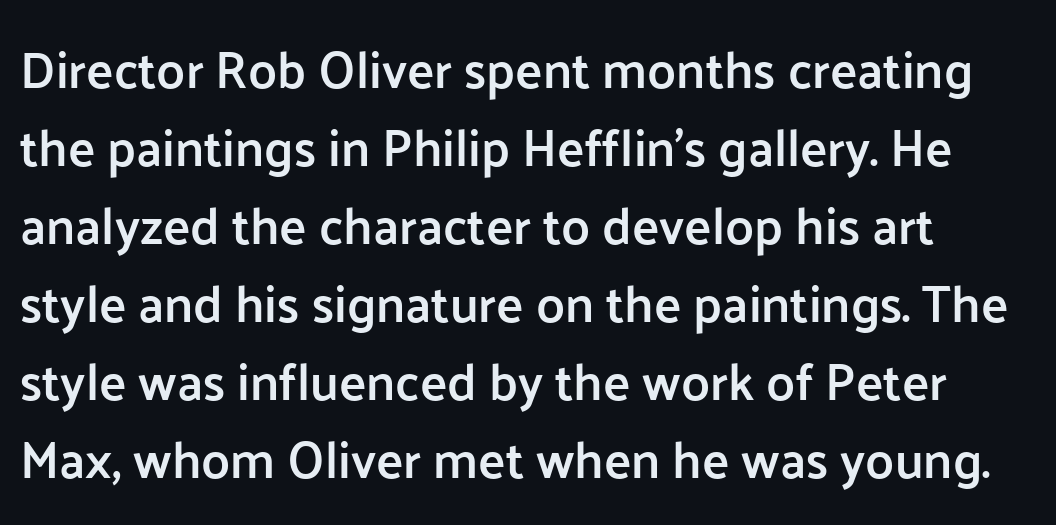
Q: Is the text bold? A: Semi-bold.
Q: Is the text italic (slanted)? A: No, it is upright.
Q: Is the typeface a serif or a sans-serif typeface? A: Sans-serif.
Q: Is the text underlined? A: No.
Q: How is the paragraph aligned? A: Left-aligned.
Q: Is the spacing between letters normal or unusually wide? A: Normal.
Q: Is the spacing between lines tight, normal or loose? A: Normal.
Q: Width (condensed, normal, or wide)? A: Normal.
Q: Stroke contrast? A: Low.
Q: x-height? A: Medium.
Q: Monospaced? A: No.
